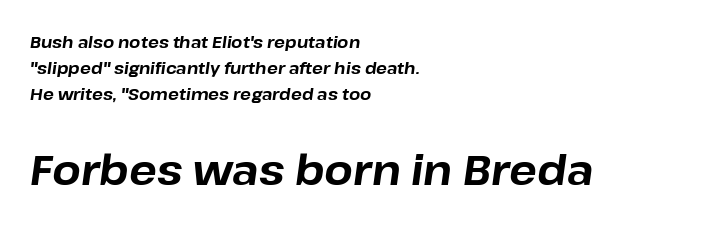
Q: Is the text bold? A: Yes.
Q: Is the text italic (slanted)? A: Yes, it leans right by about 8 degrees.
Q: Is the text underlined? A: No.
Q: How is the paragraph aligned? A: Left-aligned.
Q: Is the spacing between letters normal or unusually wide? A: Normal.
Q: Is the spacing between lines tight, normal or loose? A: Normal.
Q: Which block of text is set in a larger size, the first (top) or the second (bottom)? A: The second (bottom) one.
Q: Width (condensed, normal, or wide)? A: Normal.
Q: Stroke contrast? A: Low.
Q: x-height? A: Medium.
Q: Monospaced? A: No.
